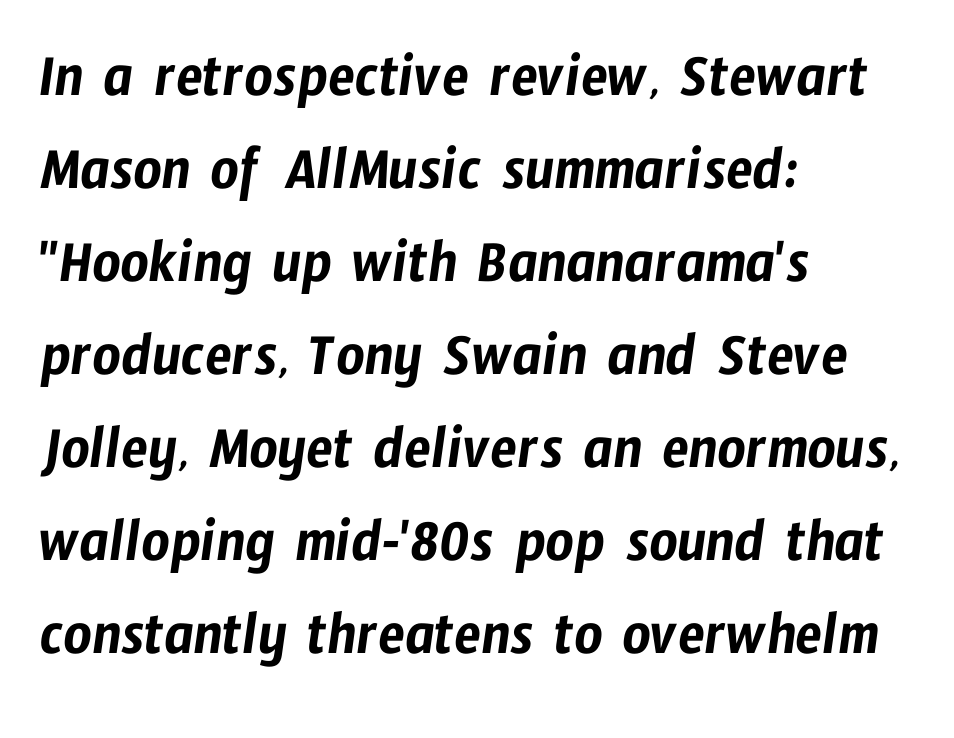
{"serif": "no", "width": "condensed", "stroke_contrast": "low", "x_height": "medium", "monospaced": "no", "underline": "no", "align": "left", "line_spacing": "normal", "line_spacing_ratio": 1.5, "letter_spacing": "normal", "letter_spacing_em": 0.0, "glyph_px": 62}
